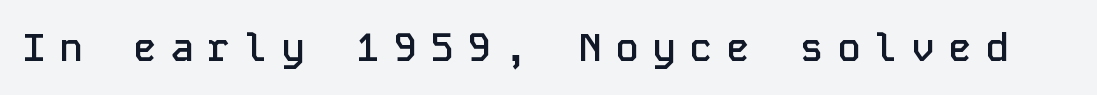
The image shows 39 px semibold sans-serif type, upright, monospaced; set unusually wide letter spacing (+0.35 em), not underlined; low stroke contrast and a medium x-height.
